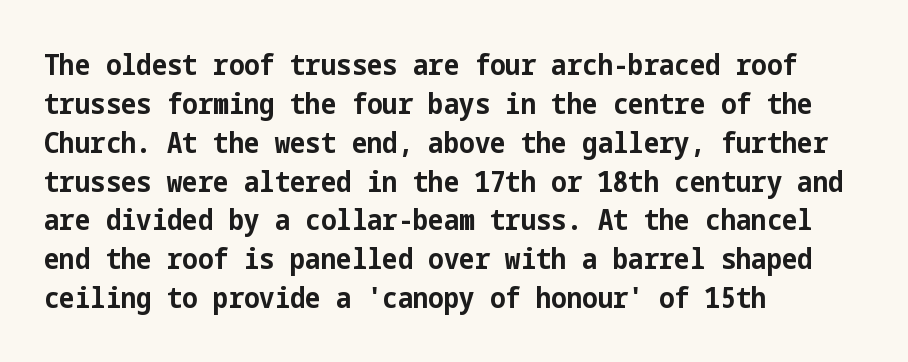
{"serif": "no", "italic": "no", "bold": "yes", "weight": "bold", "width": "condensed", "stroke_contrast": "low", "x_height": "medium", "underline": "no", "align": "left", "line_spacing": "normal", "line_spacing_ratio": 1.34, "letter_spacing": "normal", "letter_spacing_em": 0.0, "glyph_px": 29}
